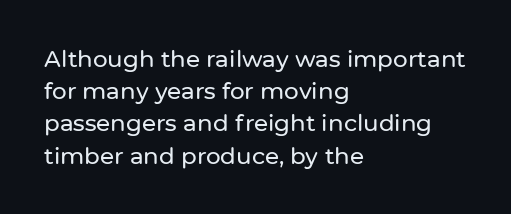
Does the leading feel generous? No, just average. The paragraph shown leans on its left margin. The string is rendered with underlining switched off. Here the glyphs are tracked normally, forming tight word shapes. The font's upright variant was chosen for this text.
